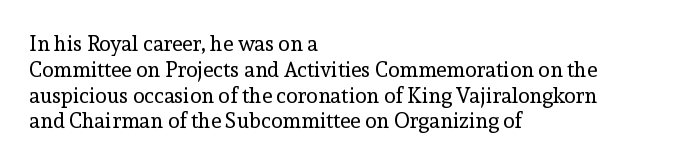
Visually the block forms a straight wall on the left and a jagged coastline on the right. This sample uses plain, unmodified letter spacing. The face looks like a standard text weight, possibly lighter. Check under the words: just untouched page. Does the lettering tilt? It doesn't — this is upright.
